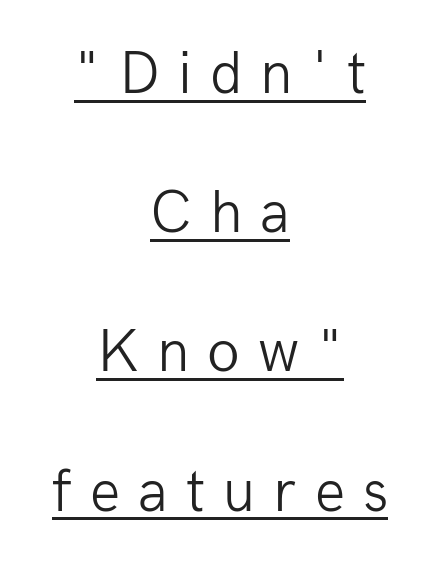
Q: Is the text bold? A: No.
Q: Is the text italic (slanted)? A: No, it is upright.
Q: Is the typeface a serif or a sans-serif typeface? A: Sans-serif.
Q: Is the text underlined? A: Yes.
Q: How is the paragraph aligned? A: Centered.
Q: Is the spacing between letters normal or unusually wide? A: Unusually wide.
Q: Is the spacing between lines tight, normal or loose? A: Loose.
Q: Width (condensed, normal, or wide)? A: Normal.
Q: Stroke contrast? A: Low.
Q: x-height? A: Medium.
Q: Monospaced? A: No.
